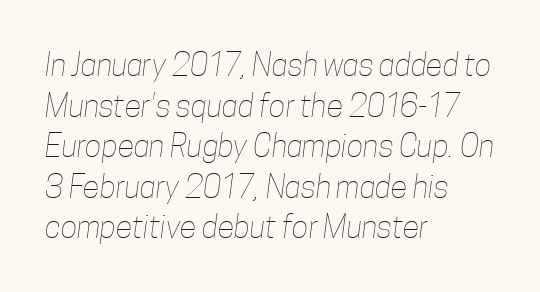
There is no visible air inserted between adjacent glyphs. Plain, unruled lines of type. Students, observe: this is what conventionally led text looks like. The typesetter chose a ragged-right arrangement here. No chunkiness to these letters — they're not bold. Here the designer chose a conventional face with non-uniform glyph widths.
